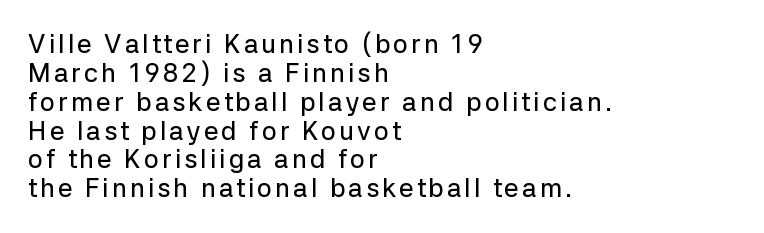
Q: Is the text italic (slanted)? A: No, it is upright.
Q: Is the text underlined? A: No.
Q: How is the paragraph aligned? A: Left-aligned.
Q: Is the spacing between lines tight, normal or loose? A: Tight.
